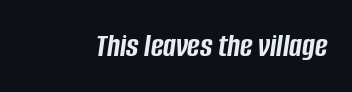
{"italic": "yes", "lean": "right", "slant_degrees": 8, "bold": "yes", "weight": "semibold", "width": "condensed", "stroke_contrast": "low", "x_height": "large", "monospaced": "no", "underline": "no", "letter_spacing": "normal", "letter_spacing_em": 0.0, "glyph_px": 34}
